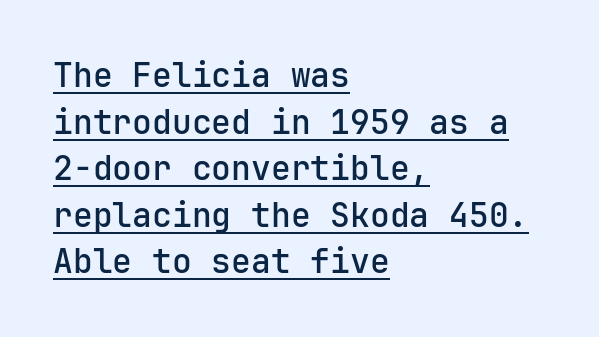
{"serif": "no", "italic": "no", "bold": "semi", "weight": "semibold", "width": "normal", "stroke_contrast": "low", "x_height": "medium", "underline": "yes", "align": "left", "line_spacing": "normal", "line_spacing_ratio": 1.41, "letter_spacing": "normal", "letter_spacing_em": 0.0, "glyph_px": 33}
